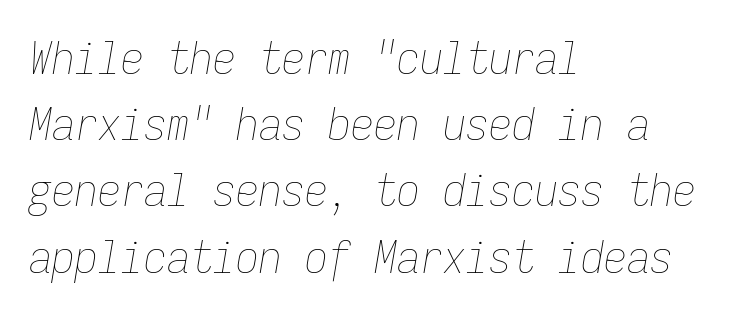
The image shows 46 px thin, condensed type, italic (leaning right), monospaced; set left-aligned, normal line spacing (1.44x), normal letter spacing, not underlined; low stroke contrast and a medium x-height.
